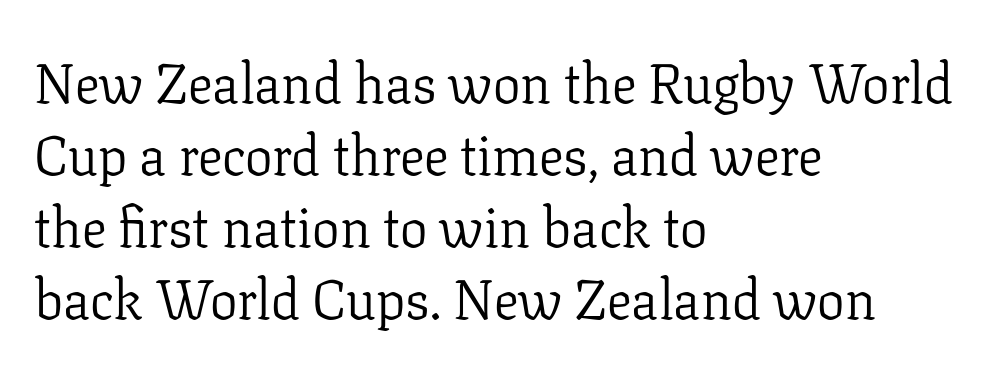
Q: Is the text bold? A: No.
Q: Is the text italic (slanted)? A: No, it is upright.
Q: Is the typeface a serif or a sans-serif typeface? A: Serif.
Q: Is the text underlined? A: No.
Q: How is the paragraph aligned? A: Left-aligned.
Q: Is the spacing between letters normal or unusually wide? A: Normal.
Q: Is the spacing between lines tight, normal or loose? A: Normal.
Q: Width (condensed, normal, or wide)? A: Normal.
Q: Stroke contrast? A: Low.
Q: x-height? A: Medium.
Q: Monospaced? A: No.
